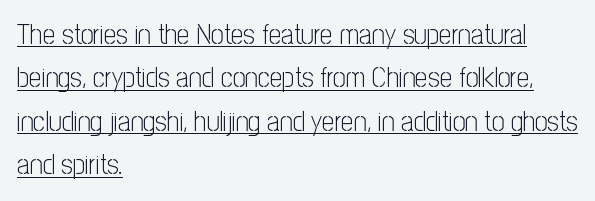
{"serif": "no", "italic": "no", "bold": "no", "weight": "light", "width": "condensed", "stroke_contrast": "low", "x_height": "medium", "monospaced": "no", "underline": "yes", "align": "left", "line_spacing": "normal", "line_spacing_ratio": 1.55, "letter_spacing": "normal", "letter_spacing_em": 0.0, "glyph_px": 28}
